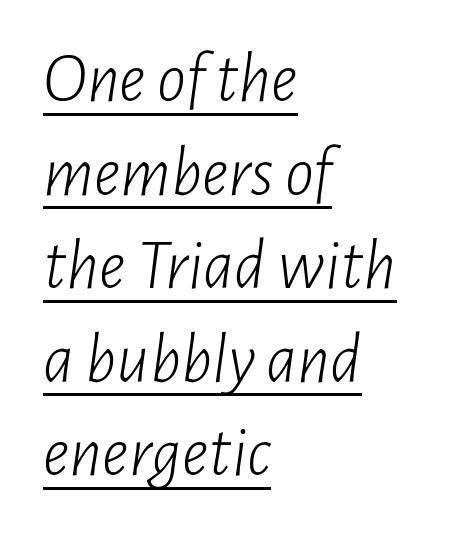
{"italic": "yes", "lean": "right", "slant_degrees": 7, "bold": "no", "weight": "light", "width": "condensed", "stroke_contrast": "low", "x_height": "medium", "monospaced": "no", "underline": "yes", "align": "left", "line_spacing": "normal", "line_spacing_ratio": 1.3, "letter_spacing": "normal", "letter_spacing_em": 0.0, "glyph_px": 72}
